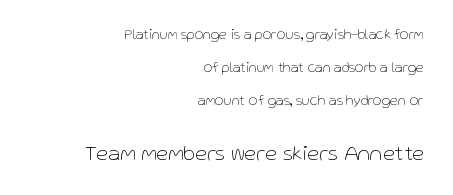
Q: Is the text bold? A: No.
Q: Is the text italic (slanted)? A: No, it is upright.
Q: Is the text underlined? A: No.
Q: How is the paragraph aligned? A: Right-aligned.
Q: Is the spacing between letters normal or unusually wide? A: Normal.
Q: Is the spacing between lines tight, normal or loose? A: Loose.
Q: Which block of text is set in a larger size, the first (top) or the second (bottom)? A: The second (bottom) one.
